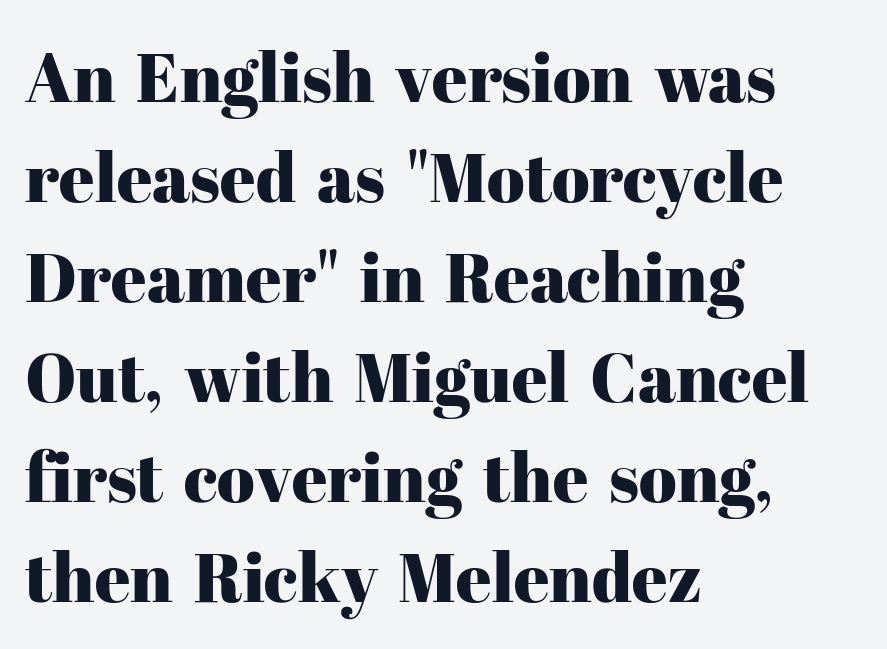
{"serif": "yes", "italic": "no", "width": "normal", "stroke_contrast": "high", "x_height": "medium", "monospaced": "no", "underline": "no", "align": "left", "line_spacing": "normal", "line_spacing_ratio": 1.45, "letter_spacing": "normal", "letter_spacing_em": 0.0, "glyph_px": 69}
